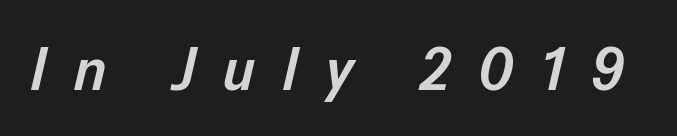
{"italic": "yes", "lean": "right", "slant_degrees": 13, "bold": "semi", "weight": "semibold", "width": "normal", "stroke_contrast": "low", "x_height": "medium", "monospaced": "no", "underline": "no", "letter_spacing": "wide", "letter_spacing_em": 0.47, "glyph_px": 60}
